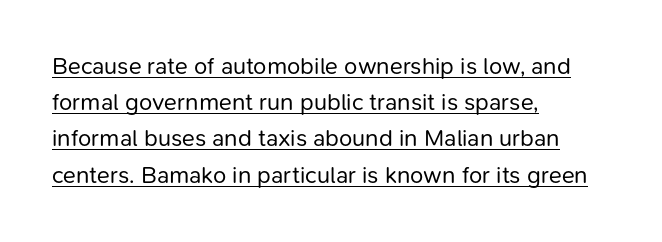
Q: Is the text bold? A: No.
Q: Is the text italic (slanted)? A: No, it is upright.
Q: Is the text underlined? A: Yes.
Q: How is the paragraph aligned? A: Left-aligned.
Q: Is the spacing between letters normal or unusually wide? A: Normal.
Q: Is the spacing between lines tight, normal or loose? A: Normal.
